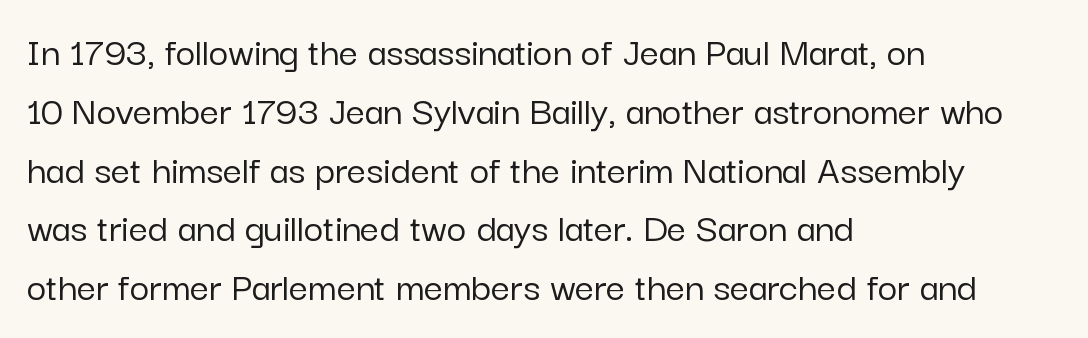
{"serif": "no", "italic": "no", "width": "normal", "stroke_contrast": "low", "x_height": "medium", "monospaced": "no", "underline": "no", "align": "left", "line_spacing": "normal", "line_spacing_ratio": 1.4, "letter_spacing": "normal", "letter_spacing_em": 0.0, "glyph_px": 42}
